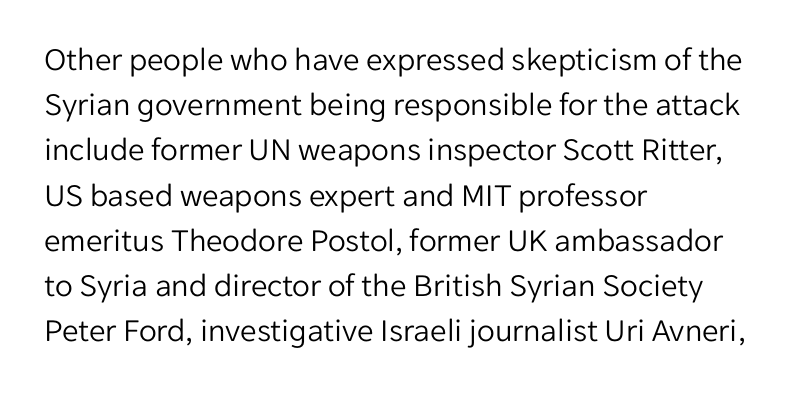
Underlining? Definitely not there. The lines sit at an ordinary, default distance from one another. Nope, not italic — everything's standing straight. The letters sit at their default tracking, neither squeezed nor spread.
